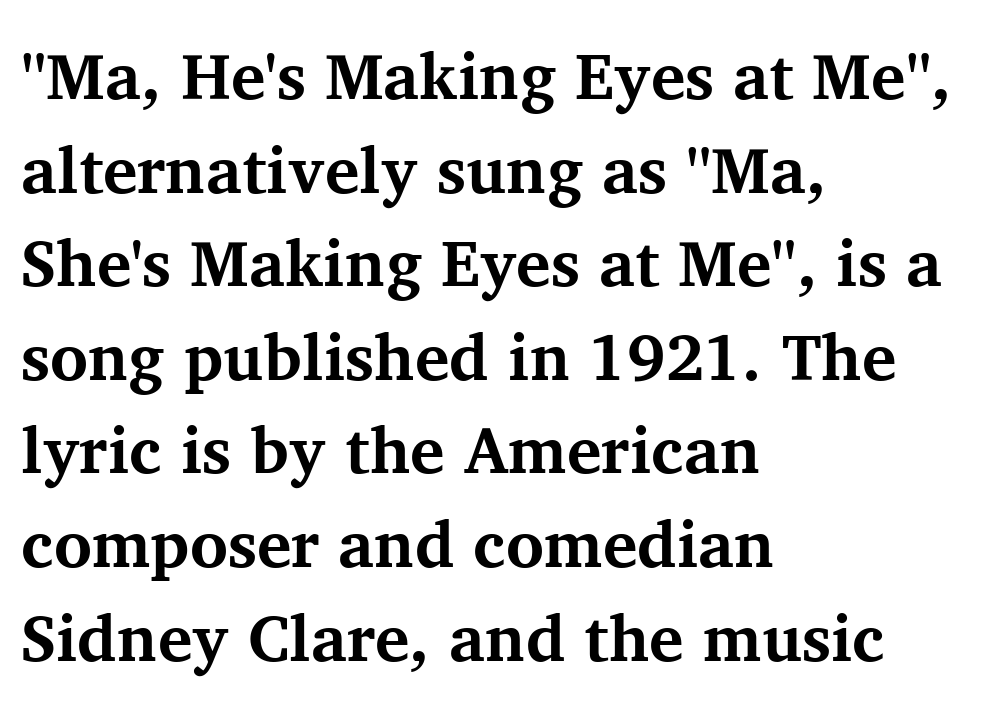
{"serif": "yes", "italic": "no", "bold": "yes", "weight": "bold", "width": "normal", "stroke_contrast": "medium", "x_height": "medium", "monospaced": "no", "underline": "no", "align": "left", "line_spacing": "normal", "line_spacing_ratio": 1.44, "letter_spacing": "normal", "letter_spacing_em": 0.0, "glyph_px": 65}
